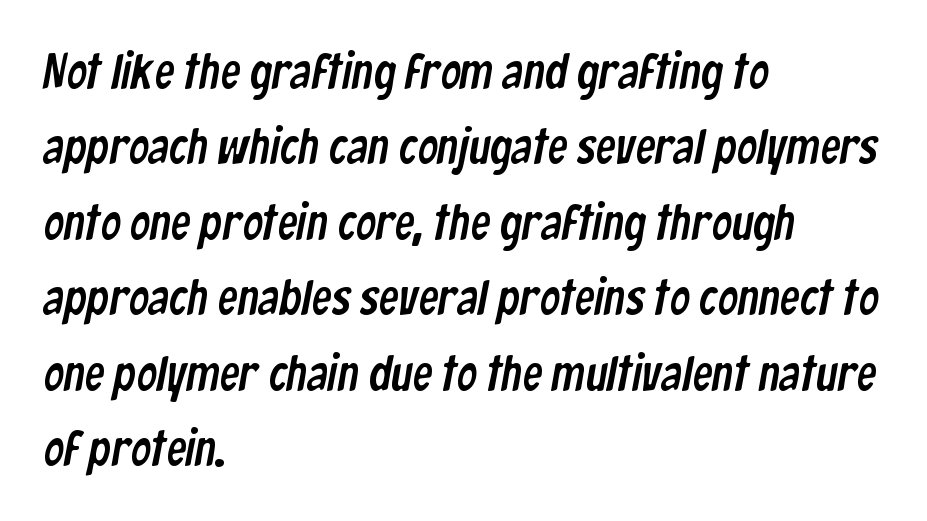
Q: Is the typeface a serif or a sans-serif typeface? A: Sans-serif.
Q: Is the text underlined? A: No.
Q: How is the paragraph aligned? A: Left-aligned.
Q: Is the spacing between letters normal or unusually wide? A: Normal.
Q: Is the spacing between lines tight, normal or loose? A: Normal.
Q: Width (condensed, normal, or wide)? A: Condensed.
Q: Stroke contrast? A: Low.
Q: x-height? A: Medium.
Q: Monospaced? A: No.
